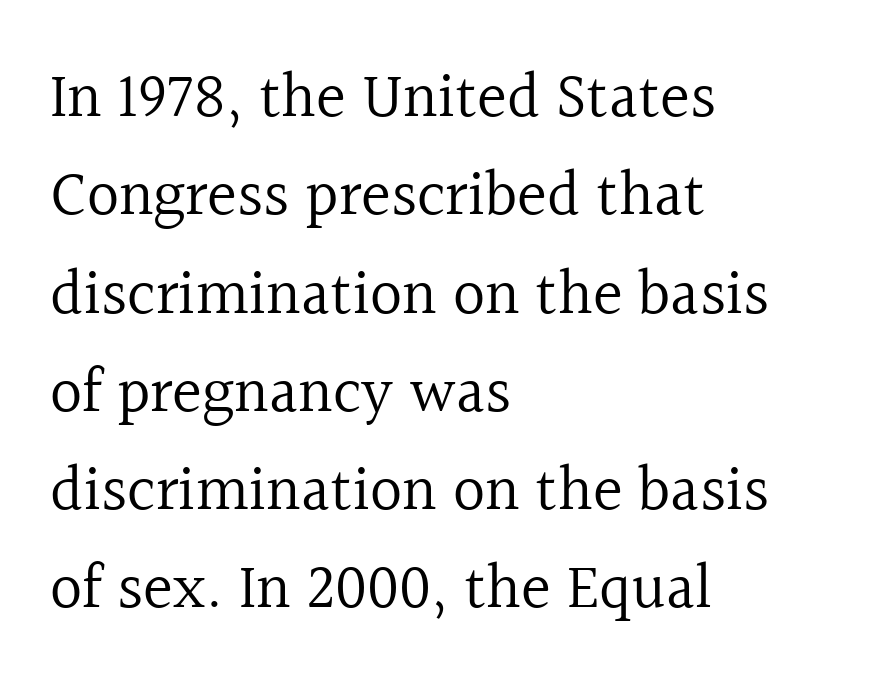
The image shows 63 px regular-weight serif type, upright; set left-aligned, normal line spacing (1.56x), normal letter spacing, not underlined; a medium x-height.
